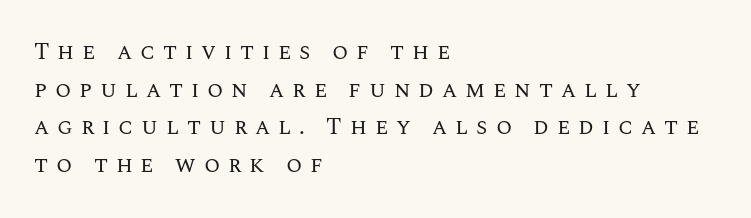
{"italic": "no", "bold": "no", "underline": "no", "align": "left", "line_spacing": "normal", "line_spacing_ratio": 1.64, "letter_spacing": "wide", "letter_spacing_em": 0.34, "glyph_px": 23}
